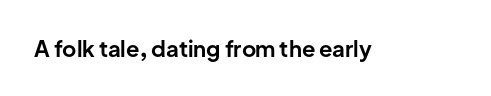
Q: Is the text bold? A: Yes.
Q: Is the text italic (slanted)? A: No, it is upright.
Q: Is the text underlined? A: No.
Q: Is the spacing between letters normal or unusually wide? A: Normal.
